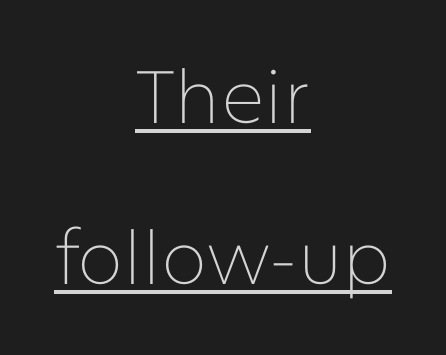
Q: Is the text bold? A: No.
Q: Is the text italic (slanted)? A: No, it is upright.
Q: Is the typeface a serif or a sans-serif typeface? A: Sans-serif.
Q: Is the text underlined? A: Yes.
Q: How is the paragraph aligned? A: Centered.
Q: Is the spacing between letters normal or unusually wide? A: Normal.
Q: Is the spacing between lines tight, normal or loose? A: Loose.
Q: Width (condensed, normal, or wide)? A: Normal.
Q: Stroke contrast? A: Low.
Q: x-height? A: Medium.
Q: Monospaced? A: No.
